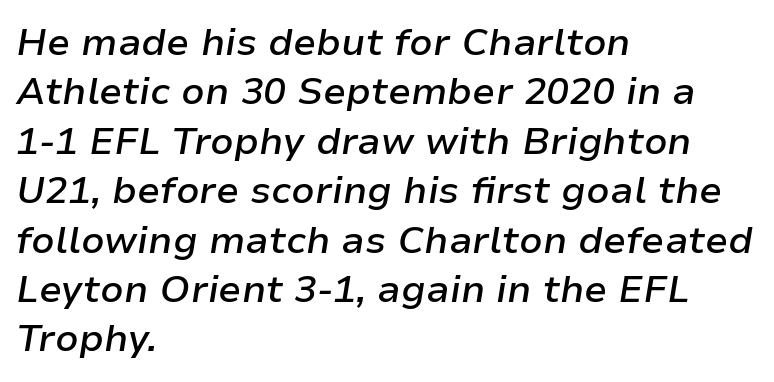
Q: Is the text bold? A: Semi-bold.
Q: Is the text italic (slanted)? A: Yes, it leans right by about 9 degrees.
Q: Is the text underlined? A: No.
Q: How is the paragraph aligned? A: Left-aligned.
Q: Is the spacing between letters normal or unusually wide? A: Normal.
Q: Is the spacing between lines tight, normal or loose? A: Normal.
Q: Width (condensed, normal, or wide)? A: Normal.
Q: Stroke contrast? A: Low.
Q: x-height? A: Medium.
Q: Monospaced? A: No.
